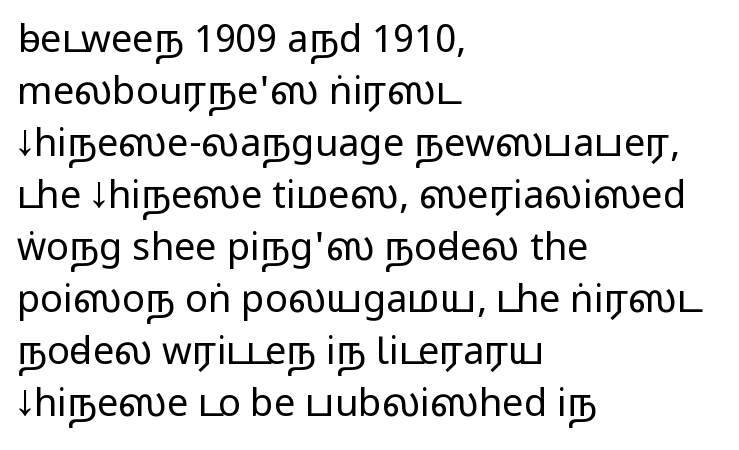
{"serif": "no", "italic": "no", "bold": "no", "weight": "regular", "width": "wide", "stroke_contrast": "low", "x_height": "medium", "monospaced": "no", "underline": "no", "align": "left", "line_spacing": "normal", "line_spacing_ratio": 1.37, "letter_spacing": "normal", "letter_spacing_em": 0.0, "glyph_px": 38}
